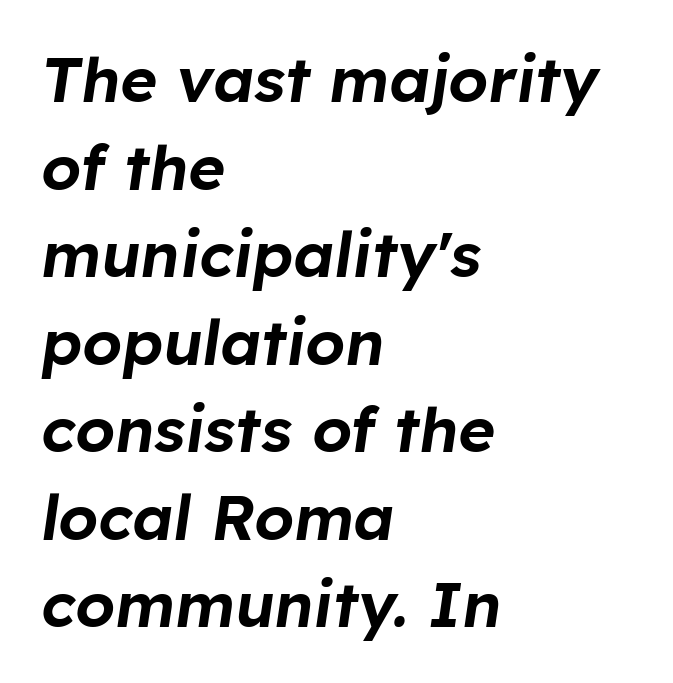
{"italic": "yes", "lean": "right", "slant_degrees": 8, "width": "normal", "stroke_contrast": "low", "x_height": "medium", "monospaced": "no", "underline": "no", "align": "left", "line_spacing": "normal", "line_spacing_ratio": 1.39, "letter_spacing": "normal", "letter_spacing_em": 0.0, "glyph_px": 63}
